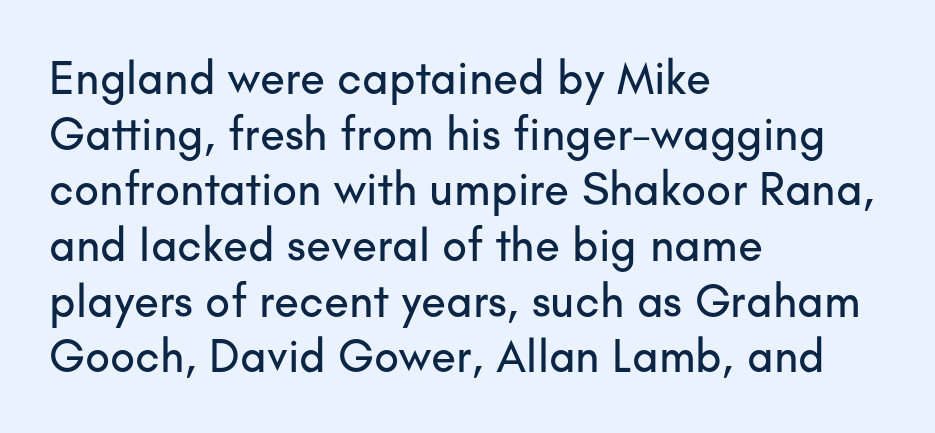
The image shows 46 px sans-serif type, upright; set left-aligned, line spacing 1.21x, normal letter spacing, not underlined; low stroke contrast and a small x-height.
